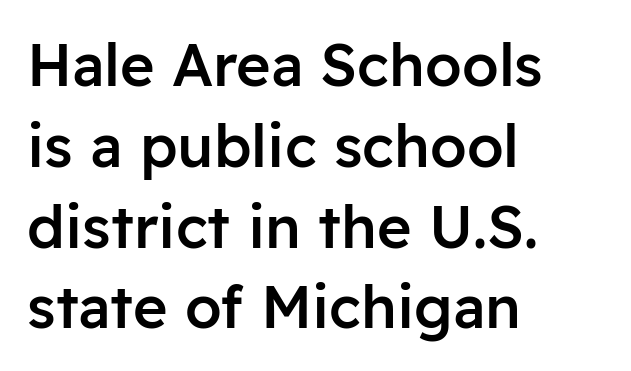
{"serif": "no", "italic": "no", "bold": "semi", "weight": "semibold", "width": "normal", "stroke_contrast": "low", "x_height": "medium", "monospaced": "no", "underline": "no", "align": "left", "line_spacing": "normal", "line_spacing_ratio": 1.37, "letter_spacing": "normal", "letter_spacing_em": 0.0, "glyph_px": 59}
